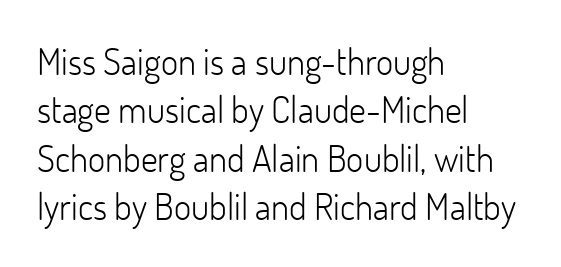
The image shows 37 px light sans-serif type, upright; set left-aligned, normal line spacing (1.31x), normal letter spacing, not underlined; low stroke contrast and a small x-height.
